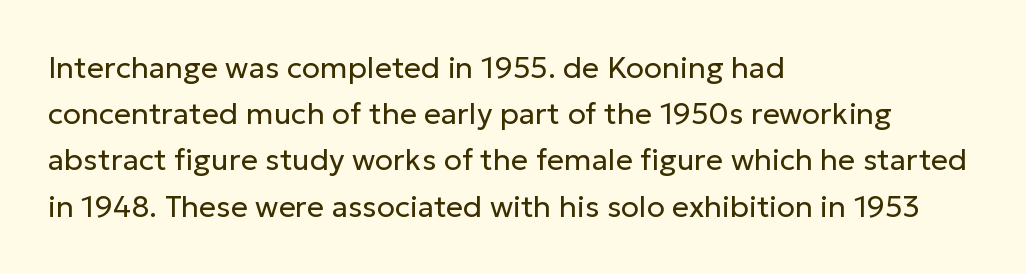
Q: Is the text bold? A: No.
Q: Is the text italic (slanted)? A: No, it is upright.
Q: Is the typeface a serif or a sans-serif typeface? A: Sans-serif.
Q: Is the text underlined? A: No.
Q: How is the paragraph aligned? A: Left-aligned.
Q: Is the spacing between letters normal or unusually wide? A: Normal.
Q: Is the spacing between lines tight, normal or loose? A: Normal.
Q: Width (condensed, normal, or wide)? A: Normal.
Q: Stroke contrast? A: Low.
Q: x-height? A: Medium.
Q: Monospaced? A: No.
